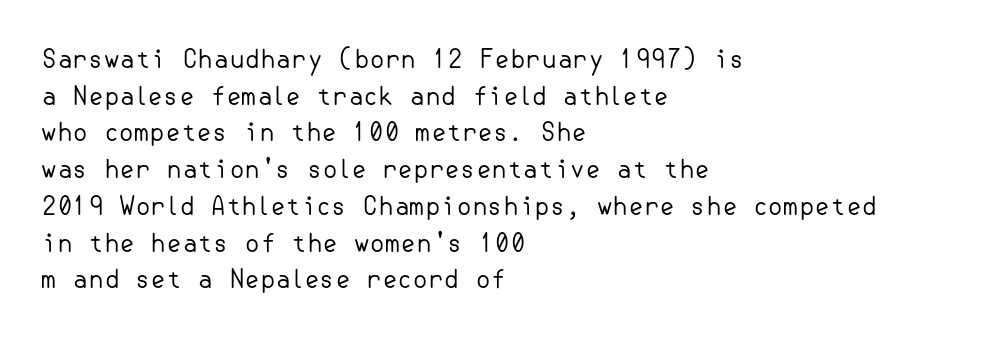
The image shows 25 px text type, upright; set left-aligned, normal line spacing (1.47x), normal letter spacing, not underlined.
